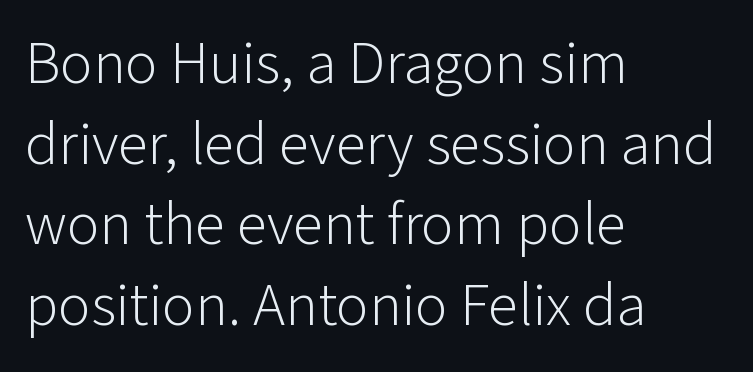
Q: Is the text bold? A: No.
Q: Is the text italic (slanted)? A: No, it is upright.
Q: Is the typeface a serif or a sans-serif typeface? A: Sans-serif.
Q: Is the text underlined? A: No.
Q: How is the paragraph aligned? A: Left-aligned.
Q: Is the spacing between letters normal or unusually wide? A: Normal.
Q: Is the spacing between lines tight, normal or loose? A: Normal.
Q: Width (condensed, normal, or wide)? A: Normal.
Q: Stroke contrast? A: Low.
Q: x-height? A: Medium.
Q: Monospaced? A: No.
